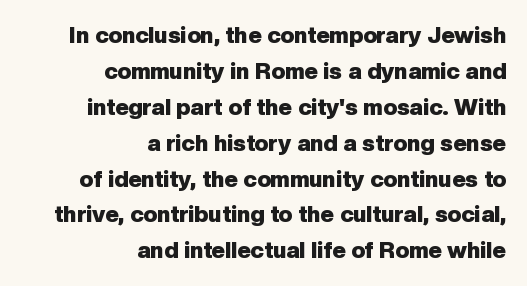
Q: Is the text bold? A: Yes.
Q: Is the text italic (slanted)? A: No, it is upright.
Q: Is the text underlined? A: No.
Q: How is the paragraph aligned? A: Right-aligned.
Q: Is the spacing between letters normal or unusually wide? A: Normal.
Q: Is the spacing between lines tight, normal or loose? A: Normal.
